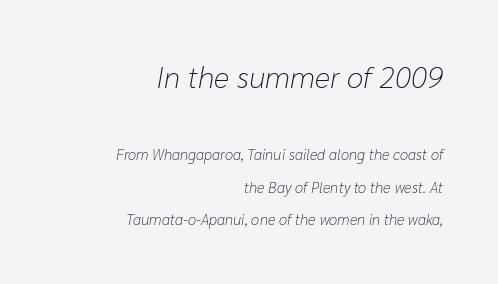
Is the type slanted? Yes — the strokes lean at a clear angle. Compare the two chunks: the upper has the greater cap height. Is this a heavy cut? Hardly; it is regular or lighter. The space between consecutive lines is lavish. The face used here is rendered with its standard letterfit. Decoration check: the copy has no underline.
